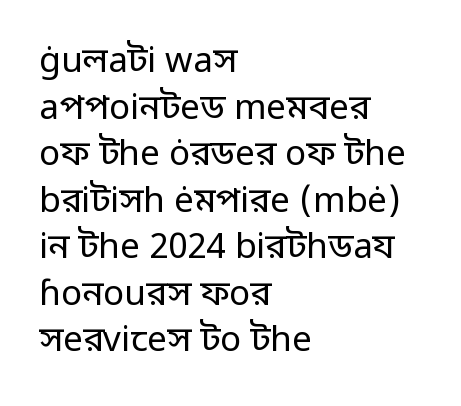
Q: Is the text bold? A: No.
Q: Is the text italic (slanted)? A: No, it is upright.
Q: Is the typeface a serif or a sans-serif typeface? A: Sans-serif.
Q: Is the text underlined? A: No.
Q: How is the paragraph aligned? A: Left-aligned.
Q: Is the spacing between letters normal or unusually wide? A: Normal.
Q: Is the spacing between lines tight, normal or loose? A: Normal.
Q: Width (condensed, normal, or wide)? A: Normal.
Q: Stroke contrast? A: Low.
Q: x-height? A: Medium.
Q: Monospaced? A: No.
